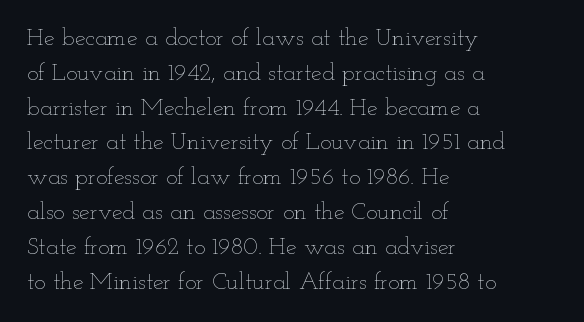
Q: Is the text bold? A: No.
Q: Is the text italic (slanted)? A: No, it is upright.
Q: Is the text underlined? A: No.
Q: How is the paragraph aligned? A: Left-aligned.
Q: Is the spacing between letters normal or unusually wide? A: Normal.
Q: Is the spacing between lines tight, normal or loose? A: Normal.
